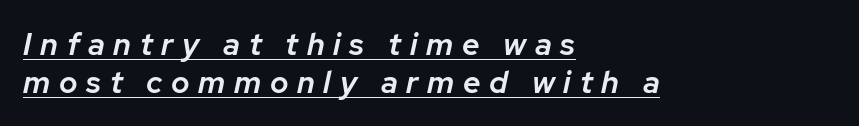
Each letter keeps its own natural width here, so spacing adapts to shape. Characters follow at a spacing far wider than the type designer built in. The paragraph has a hard left edge and a soft right edge. The glyphs have the mass of a demibold cut, below bold. A rule runs beneath these lines of type.
